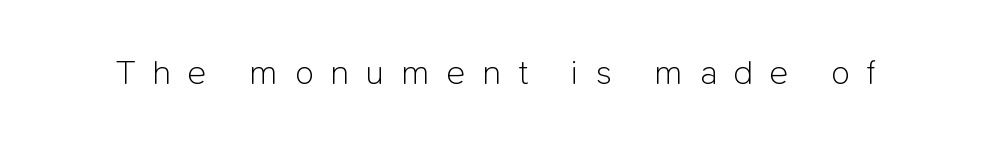
{"serif": "no", "italic": "no", "bold": "no", "weight": "light", "width": "normal", "stroke_contrast": "low", "x_height": "medium", "monospaced": "no", "underline": "no", "letter_spacing": "wide", "letter_spacing_em": 0.48, "glyph_px": 35}
